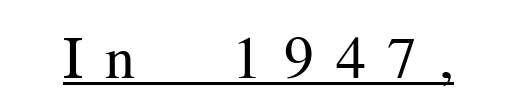
The image shows 60 px regular-weight serif type, upright; set unusually wide letter spacing (+0.36 em), underlined; medium stroke contrast and a medium x-height.
